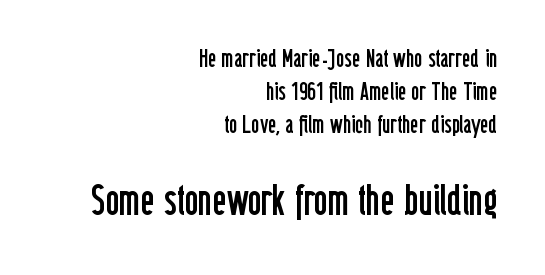
Q: Is the text bold? A: No.
Q: Is the text italic (slanted)? A: No, it is upright.
Q: Is the typeface a serif or a sans-serif typeface? A: Sans-serif.
Q: Is the text underlined? A: No.
Q: How is the paragraph aligned? A: Right-aligned.
Q: Is the spacing between letters normal or unusually wide? A: Normal.
Q: Is the spacing between lines tight, normal or loose? A: Normal.
Q: Which block of text is set in a larger size, the first (top) or the second (bottom)? A: The second (bottom) one.
Q: Width (condensed, normal, or wide)? A: Condensed.
Q: Stroke contrast? A: Low.
Q: x-height? A: Medium.
Q: Monospaced? A: No.
